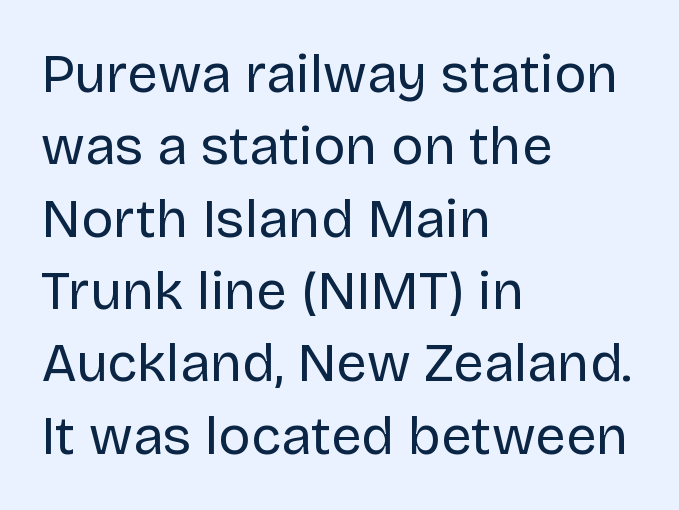
The rendering anchors every line to the left-hand side. Notice how the stems are strictly vertical — no italics here. This sample keeps an unexceptional amount of space between lines. Descenders hang freely into open space. The passage shown has conventional tracking throughout.
